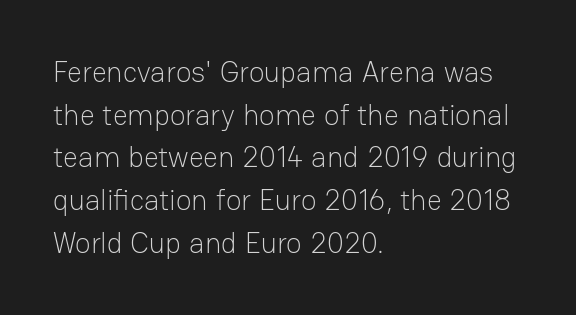
The image shows 29 px light sans-serif type, upright; set left-aligned, normal line spacing (1.47x), normal letter spacing, not underlined; low stroke contrast and a medium x-height.
